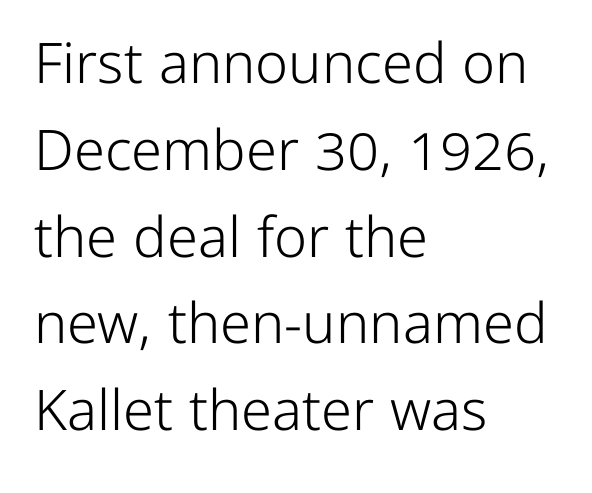
The image shows 56 px light sans-serif type, upright; set left-aligned, normal line spacing (1.55x), normal letter spacing, not underlined; low stroke contrast and a medium x-height.
